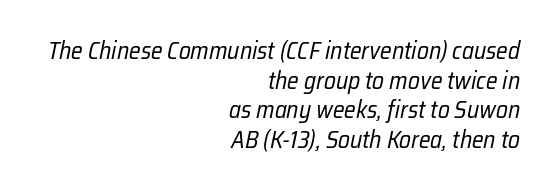
{"italic": "yes", "lean": "right", "slant_degrees": 12, "bold": "no", "underline": "no", "align": "right", "line_spacing_ratio": 1.23, "letter_spacing": "normal", "letter_spacing_em": 0.0, "glyph_px": 24}
